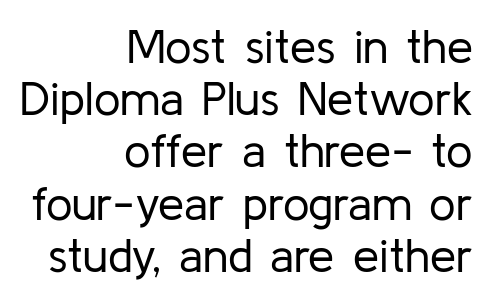
Q: Is the text bold? A: No.
Q: Is the text italic (slanted)? A: No, it is upright.
Q: Is the typeface a serif or a sans-serif typeface? A: Sans-serif.
Q: Is the text underlined? A: No.
Q: How is the paragraph aligned? A: Right-aligned.
Q: Is the spacing between letters normal or unusually wide? A: Normal.
Q: Is the spacing between lines tight, normal or loose? A: Tight.
Q: Width (condensed, normal, or wide)? A: Normal.
Q: Stroke contrast? A: Low.
Q: x-height? A: Medium.
Q: Monospaced? A: No.
